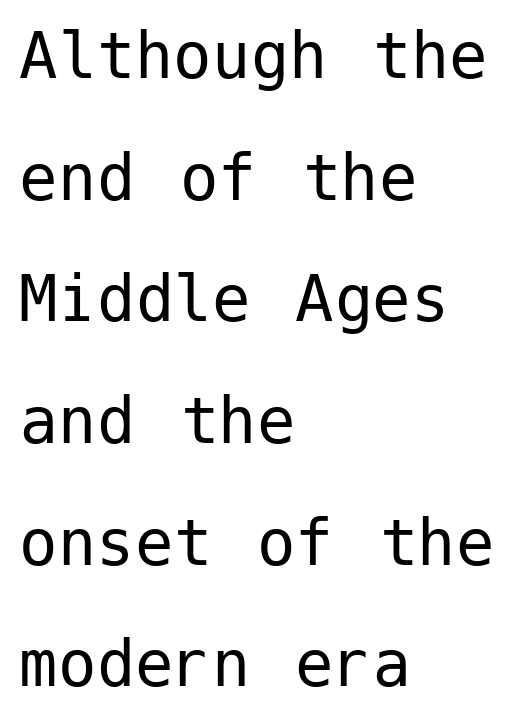
Clear beneath every line of the passage. What stands out about the letter spacing? Nothing — it is the standard amount. Line beginnings align vertically; line endings do not. Compared with typical paragraphs, the rows here are spaced about the same. Nope, not italic — everything's standing straight.
